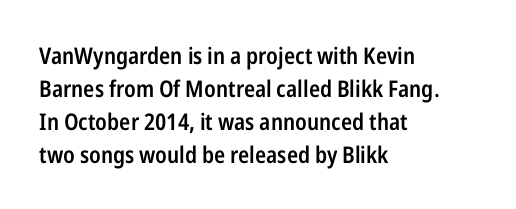
The space beneath each line is pristine and unruled. This rendering leaves character spacing at its baseline value. Designer's note — italics off, roman on. Leftover space on each line is placed entirely after the last word.
